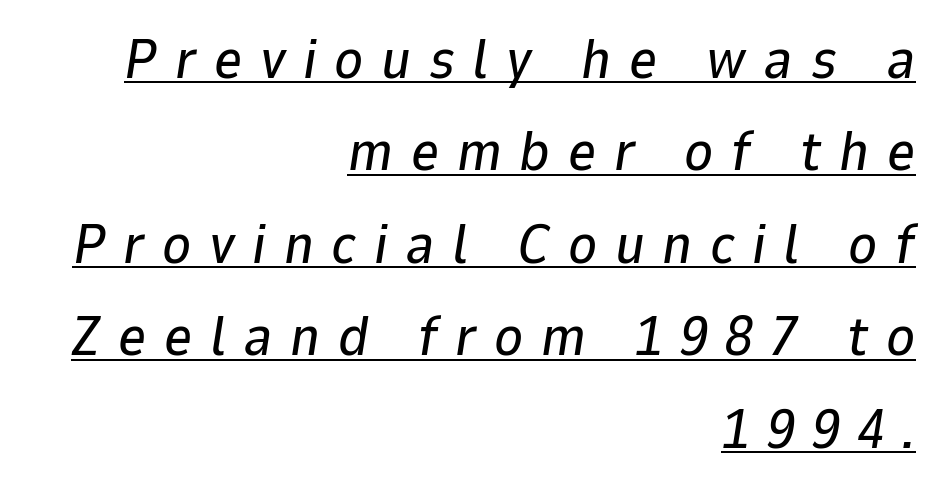
{"italic": "yes", "lean": "right", "slant_degrees": 9, "width": "normal", "stroke_contrast": "low", "x_height": "medium", "monospaced": "no", "underline": "yes", "align": "right", "line_spacing": "normal", "line_spacing_ratio": 1.68, "letter_spacing": "wide", "letter_spacing_em": 0.32, "glyph_px": 55}
